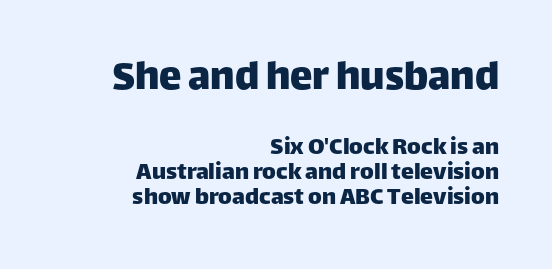
The image shows 45 px sans-serif type, upright; set right-aligned, tight line spacing (0.97x), normal letter spacing, not underlined; the first (top) block is 1.73x larger; low stroke contrast and a large x-height.
